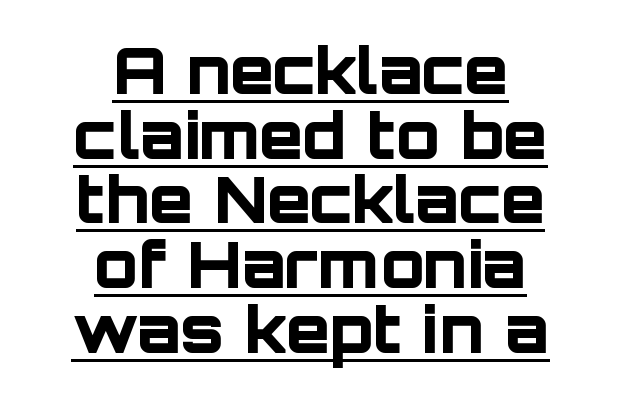
Q: Is the text bold? A: Yes.
Q: Is the text italic (slanted)? A: No, it is upright.
Q: Is the typeface a serif or a sans-serif typeface? A: Sans-serif.
Q: Is the text underlined? A: Yes.
Q: How is the paragraph aligned? A: Centered.
Q: Is the spacing between letters normal or unusually wide? A: Normal.
Q: Is the spacing between lines tight, normal or loose? A: Tight.
Q: Width (condensed, normal, or wide)? A: Normal.
Q: Stroke contrast? A: Low.
Q: x-height? A: Large.
Q: Monospaced? A: No.
